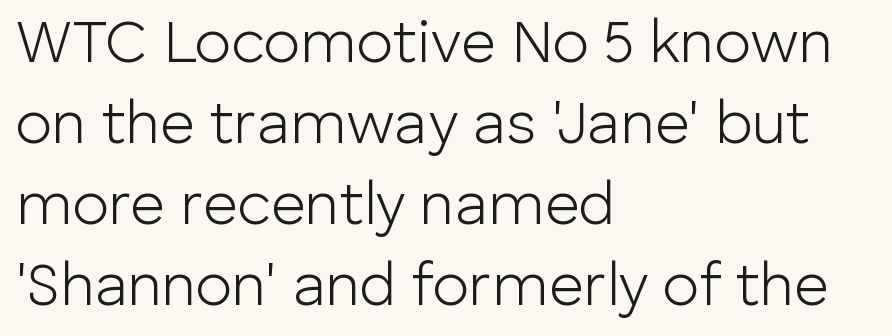
The image shows 60 px light sans-serif type, upright; set left-aligned, normal line spacing (1.35x), normal letter spacing, not underlined; low stroke contrast and a medium x-height.
